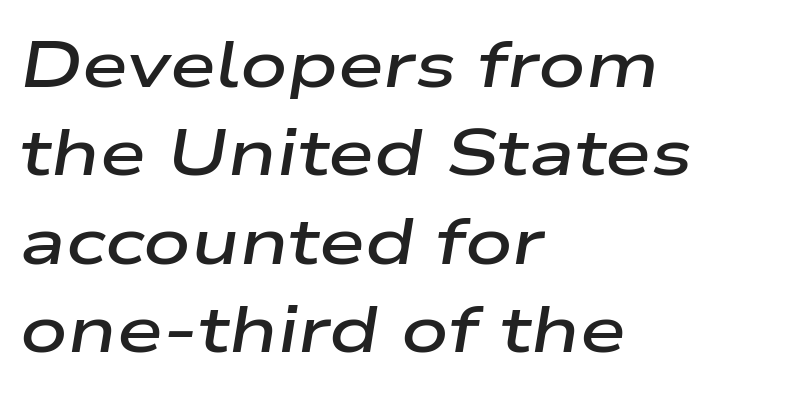
The lines in this sample share a left origin and differ only in where they stop. Proportional: the letters do not fall into vertical columns. Descenders are the only things crossing below the line. Caption: standard tracking, unaltered. What weight is shown? A semibold, between regular and bold. These lines were composed using italics.
